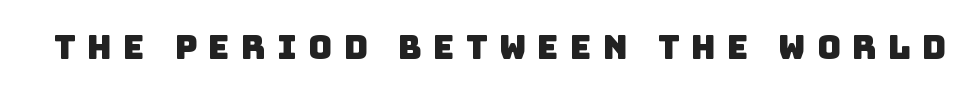
{"serif": "no", "width": "normal", "stroke_contrast": "low", "x_height": "large", "monospaced": "no", "underline": "no", "letter_spacing": "wide", "letter_spacing_em": 0.34, "glyph_px": 33}
